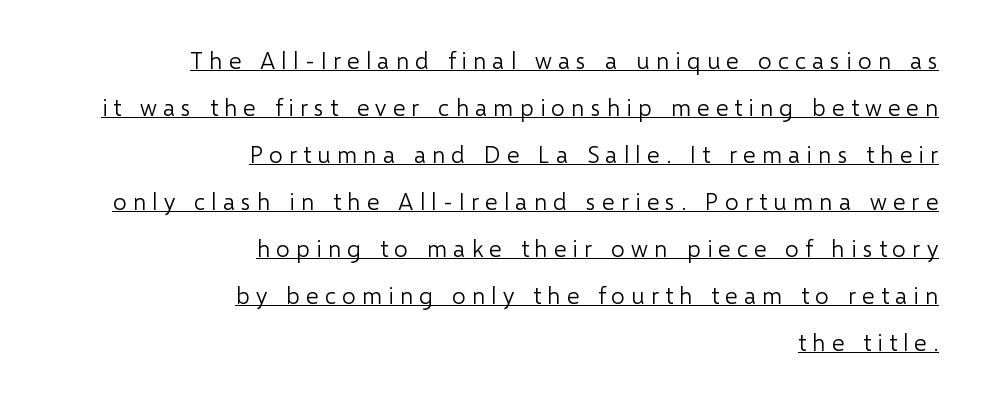
Q: Is the text bold? A: No.
Q: Is the text italic (slanted)? A: No, it is upright.
Q: Is the text underlined? A: Yes.
Q: How is the paragraph aligned? A: Right-aligned.
Q: Is the spacing between letters normal or unusually wide? A: Unusually wide.
Q: Is the spacing between lines tight, normal or loose? A: Loose.
